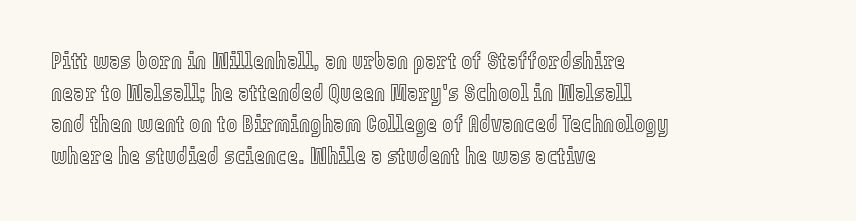
{"italic": "no", "underline": "no", "align": "left", "line_spacing": "normal", "line_spacing_ratio": 1.32, "letter_spacing": "normal", "letter_spacing_em": 0.0, "glyph_px": 24}
